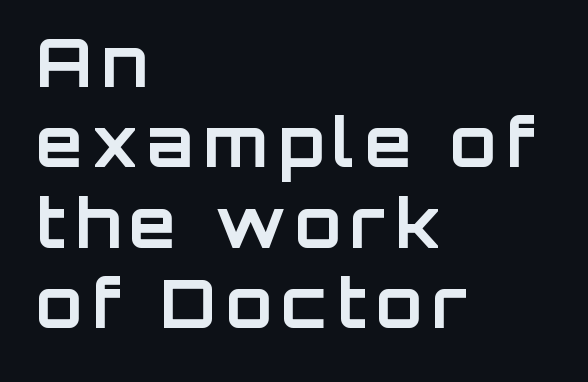
The strip under each line holds only bare page. You'd pick this weight for a headline — it's a proper bold. Ordinary non-slanted type is in use. Varying glyph widths throughout — classic text-font behaviour.
